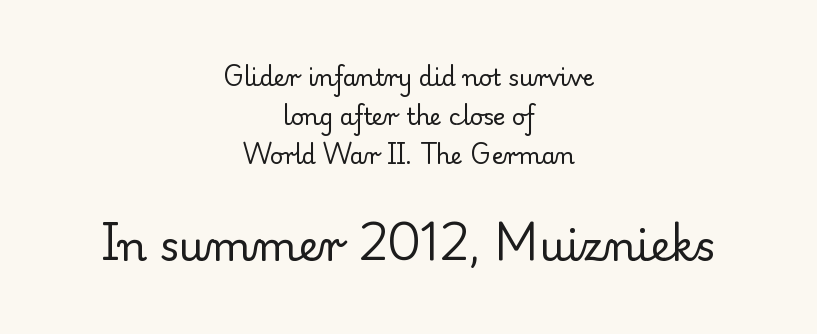
{"serif": "yes", "italic": "no", "bold": "no", "weight": "regular", "width": "normal", "stroke_contrast": "low", "x_height": "small", "monospaced": "no", "underline": "no", "align": "center", "line_spacing": "normal", "line_spacing_ratio": 1.7, "letter_spacing": "normal", "letter_spacing_em": 0.0, "larger_block": "second", "size_ratio": 1.78, "glyph_px": 41}
